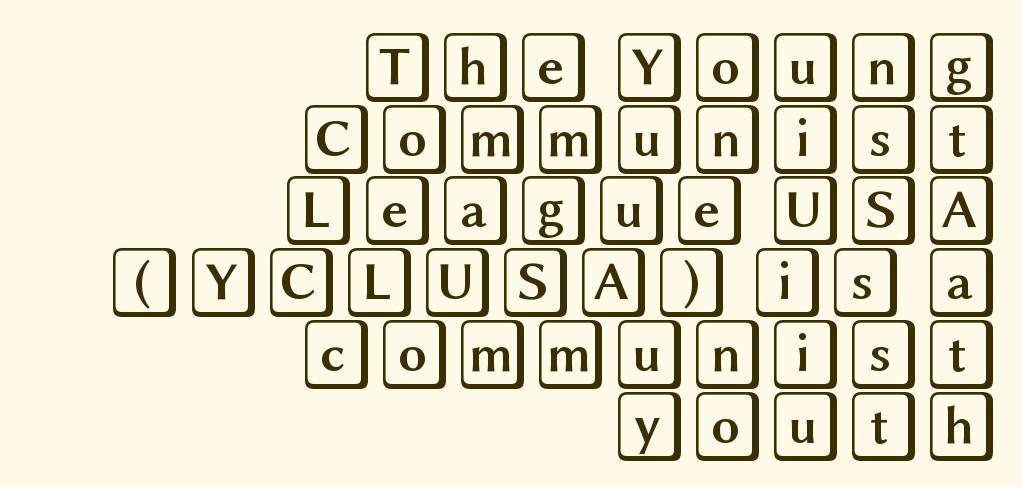
{"italic": "no", "width": "wide", "x_height": "large", "underline": "no", "align": "right", "line_spacing": "tight", "line_spacing_ratio": 1.01, "letter_spacing": "normal", "letter_spacing_em": 0.0, "glyph_px": 71}
